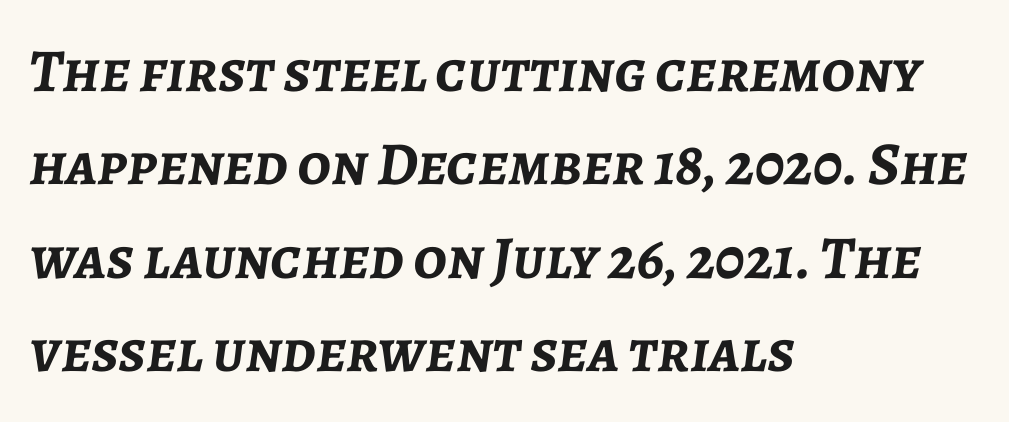
{"italic": "yes", "lean": "right", "slant_degrees": 7, "bold": "yes", "weight": "semibold", "width": "normal", "stroke_contrast": "low", "x_height": "medium", "monospaced": "no", "underline": "no", "align": "left", "line_spacing": "normal", "line_spacing_ratio": 1.53, "letter_spacing": "normal", "letter_spacing_em": 0.0, "glyph_px": 61}
